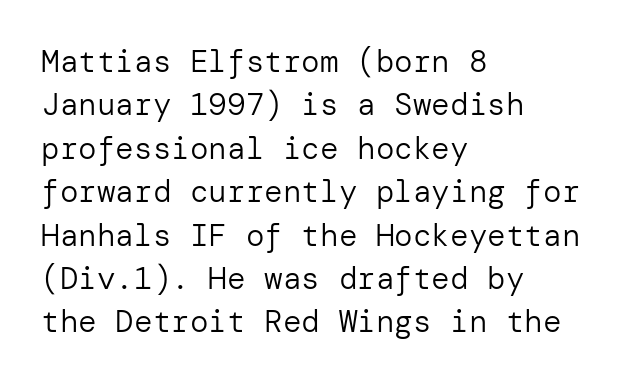
{"serif": "no", "italic": "no", "bold": "no", "weight": "regular", "width": "normal", "stroke_contrast": "low", "x_height": "medium", "underline": "no", "align": "left", "line_spacing": "normal", "line_spacing_ratio": 1.4, "letter_spacing": "normal", "letter_spacing_em": 0.0, "glyph_px": 31}
